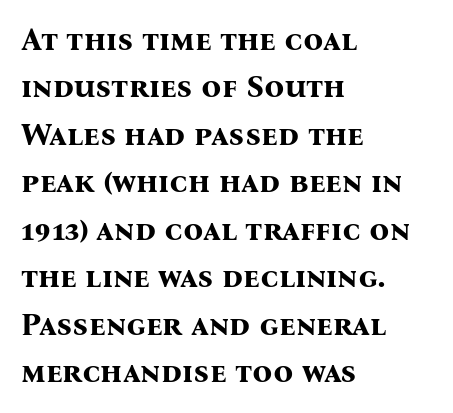
Q: Is the text bold? A: Yes.
Q: Is the text italic (slanted)? A: No, it is upright.
Q: Is the typeface a serif or a sans-serif typeface? A: Serif.
Q: Is the text underlined? A: No.
Q: How is the paragraph aligned? A: Left-aligned.
Q: Is the spacing between letters normal or unusually wide? A: Normal.
Q: Is the spacing between lines tight, normal or loose? A: Normal.
Q: Width (condensed, normal, or wide)? A: Normal.
Q: Stroke contrast? A: Medium.
Q: x-height? A: Medium.
Q: Monospaced? A: No.
